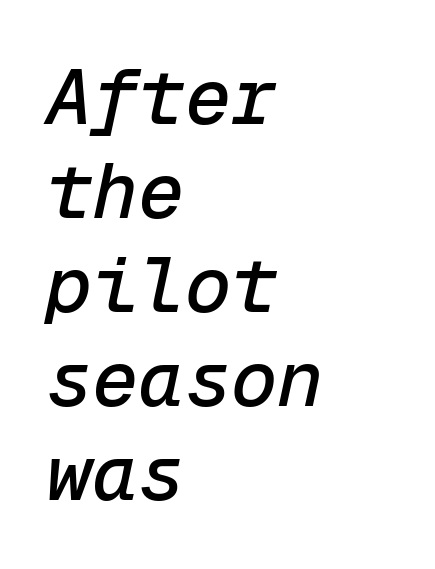
Q: Is the text italic (slanted)? A: Yes, it leans right by about 12 degrees.
Q: Is the text underlined? A: No.
Q: How is the paragraph aligned? A: Left-aligned.
Q: Is the spacing between letters normal or unusually wide? A: Normal.
Q: Width (condensed, normal, or wide)? A: Normal.
Q: Stroke contrast? A: Low.
Q: x-height? A: Medium.
Q: Monospaced? A: Yes.
